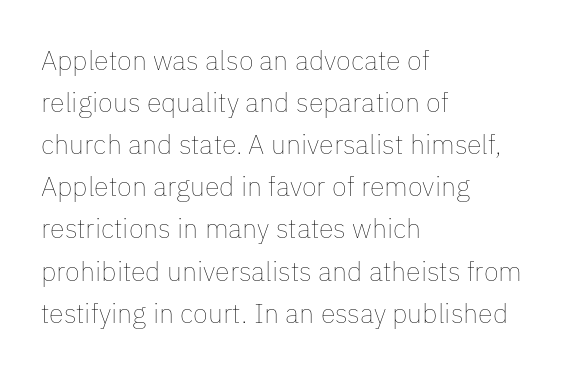
Q: Is the text bold? A: No.
Q: Is the text italic (slanted)? A: No, it is upright.
Q: Is the text underlined? A: No.
Q: How is the paragraph aligned? A: Left-aligned.
Q: Is the spacing between letters normal or unusually wide? A: Normal.
Q: Is the spacing between lines tight, normal or loose? A: Normal.
